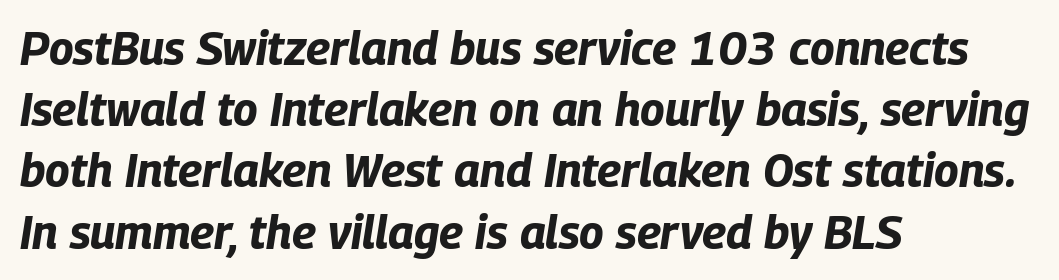
{"italic": "yes", "lean": "right", "slant_degrees": 9, "bold": "yes", "weight": "bold", "width": "condensed", "stroke_contrast": "low", "x_height": "large", "monospaced": "no", "underline": "no", "align": "left", "line_spacing": "normal", "line_spacing_ratio": 1.33, "letter_spacing": "normal", "letter_spacing_em": 0.0, "glyph_px": 46}
